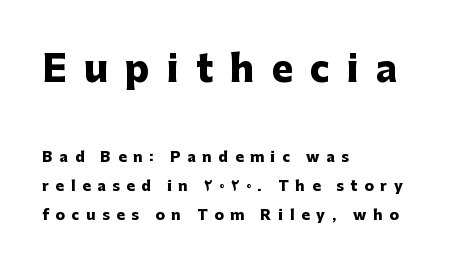
Inter-character spacing is expanded well beyond the font's built-in metrics. A sans-serif font was chosen for this passage. The letters stand straight up with perfectly vertical stems. The rendering uses natural spacing where letterforms have individual widths.
